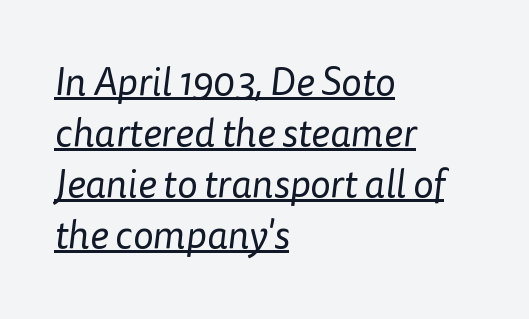
If you drew a ruler down the left edge, every line would touch it. Leading: standard. Unbolded letterforms with no extra heft. Proportional: the letters do not fall into vertical columns. Caption: standard tracking, unaltered. Typographically, this falls in the sans-serif category.
